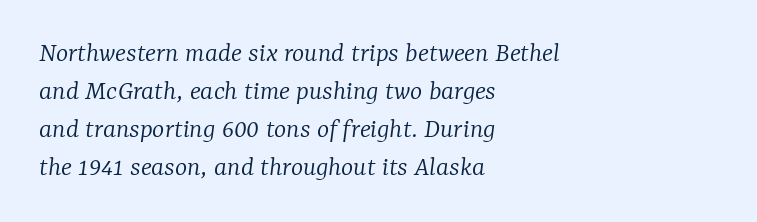
Q: Is the text bold? A: No.
Q: Is the text italic (slanted)? A: Yes, it leans right by about 7 degrees.
Q: Is the typeface a serif or a sans-serif typeface? A: Serif.
Q: Is the text underlined? A: No.
Q: How is the paragraph aligned? A: Left-aligned.
Q: Is the spacing between letters normal or unusually wide? A: Normal.
Q: Is the spacing between lines tight, normal or loose? A: Normal.
Q: Width (condensed, normal, or wide)? A: Normal.
Q: Stroke contrast? A: Low.
Q: x-height? A: Medium.
Q: Monospaced? A: No.
